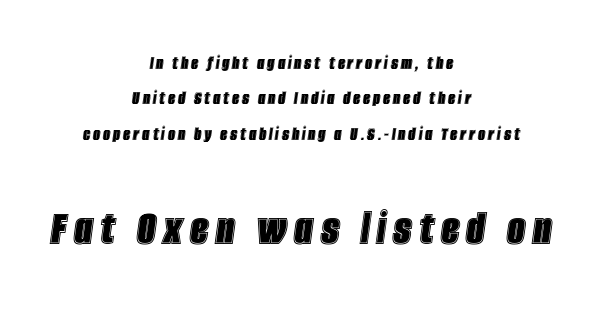
The image shows 51 px condensed type, italic (leaning right); set centered, line spacing 1.77x, not underlined; the second (bottom) block is 2.55x larger; a large x-height.
